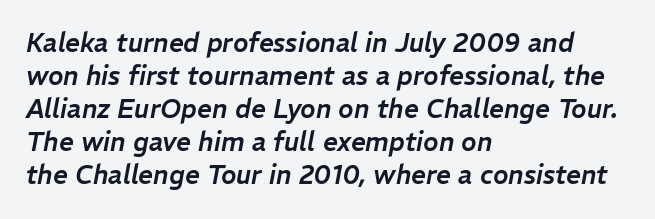
{"italic": "yes", "lean": "right", "slant_degrees": 11, "underline": "no", "align": "left", "line_spacing": "normal", "line_spacing_ratio": 1.27, "letter_spacing": "normal", "letter_spacing_em": 0.0, "glyph_px": 26}
